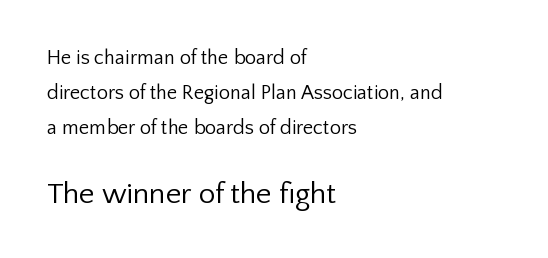
Q: Is the text bold? A: No.
Q: Is the text italic (slanted)? A: No, it is upright.
Q: Is the typeface a serif or a sans-serif typeface? A: Sans-serif.
Q: Is the text underlined? A: No.
Q: How is the paragraph aligned? A: Left-aligned.
Q: Is the spacing between letters normal or unusually wide? A: Normal.
Q: Which block of text is set in a larger size, the first (top) or the second (bottom)? A: The second (bottom) one.
Q: Width (condensed, normal, or wide)? A: Normal.
Q: Stroke contrast? A: Low.
Q: x-height? A: Medium.
Q: Monospaced? A: No.
